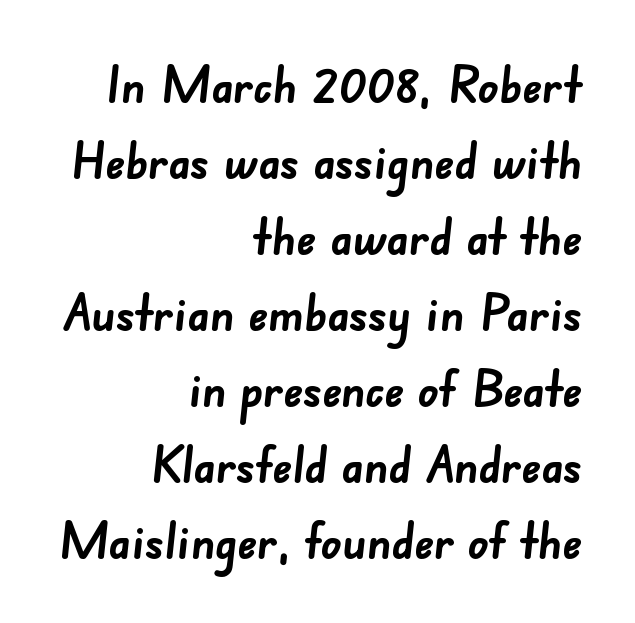
As a designer I'd log this as weight 700, bold. The type family on display is of the sans-serif kind. The strip under each line holds only bare page. These lines are set flush right with a ragged left edge. This sample has the flowing, uneven cadence of proportional lettering. No extra tracking has been applied to these lines.
